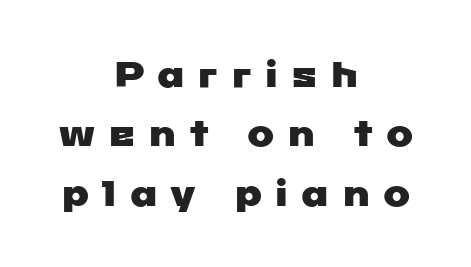
{"serif": "no", "width": "wide", "stroke_contrast": "low", "x_height": "medium", "monospaced": "no", "underline": "no", "align": "center", "line_spacing": "normal", "line_spacing_ratio": 1.65, "letter_spacing": "wide", "letter_spacing_em": 0.34, "glyph_px": 36}
